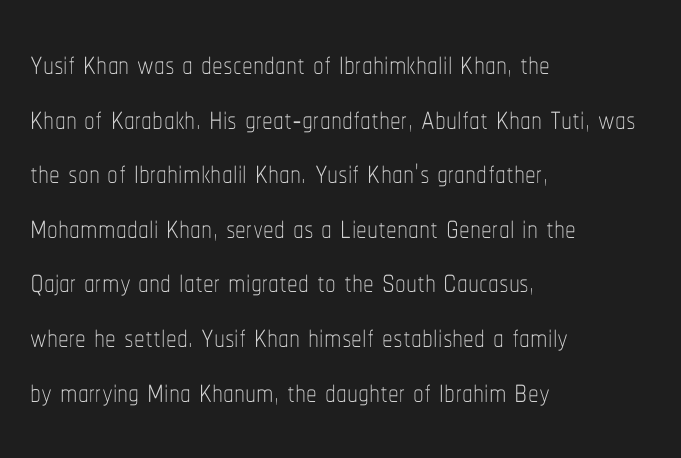
Unmarked baselines from the first word to the last. Vertically, the passage feels balanced, rows spaced as you'd expect. The face used here is rendered with its standard letterfit. Do the letters lean? They stand straight.
